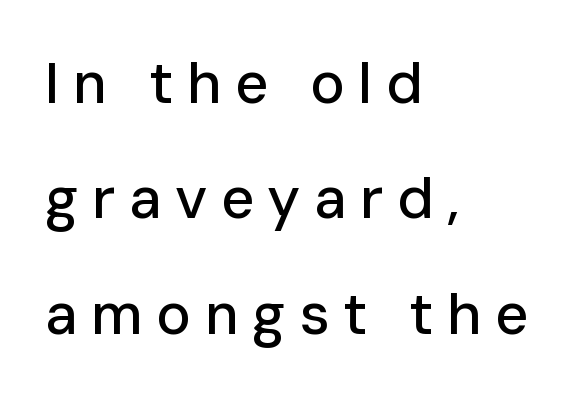
Q: Is the text italic (slanted)? A: No, it is upright.
Q: Is the typeface a serif or a sans-serif typeface? A: Sans-serif.
Q: Is the text underlined? A: No.
Q: How is the paragraph aligned? A: Left-aligned.
Q: Is the spacing between letters normal or unusually wide? A: Unusually wide.
Q: Is the spacing between lines tight, normal or loose? A: Loose.
Q: Width (condensed, normal, or wide)? A: Normal.
Q: Stroke contrast? A: Low.
Q: x-height? A: Medium.
Q: Monospaced? A: No.
